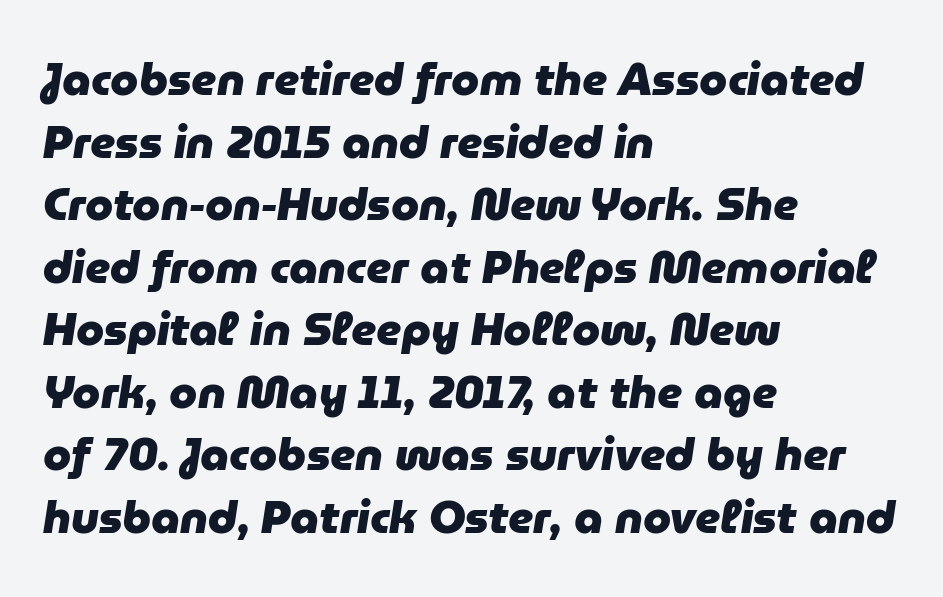
The letterforms sit shoulder to shoulder at normal distance. The designer left line spacing at the default. Words float on clear page, feet unadorned. Compared with ordinary roman type, these characters are visibly tilted. Does the weight exceed regular? Yes, all the way to bold. Proportional: the letters do not fall into vertical columns.
